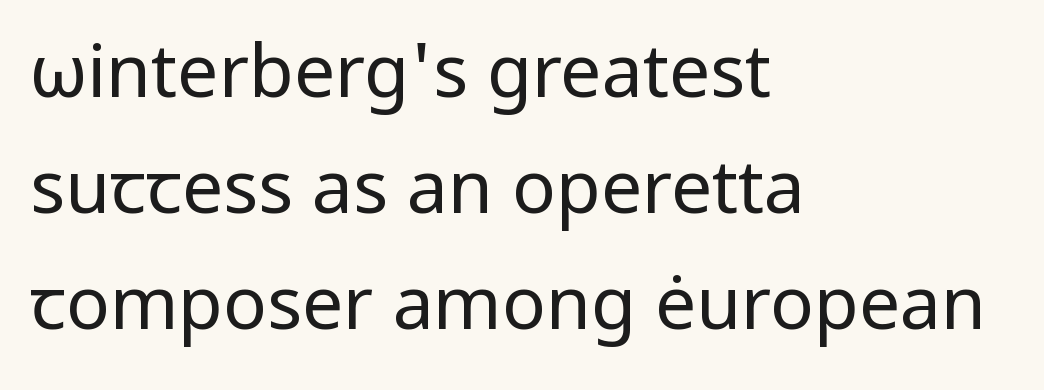
A student would call this left alignment; a typographer would say flush left, rag right. No letter is thick-stroked: the sample isn't bold. Is there much room between lines? A standard amount, neither cramped nor airy. The letters advance in unequal steps, a hallmark of proportional type.
